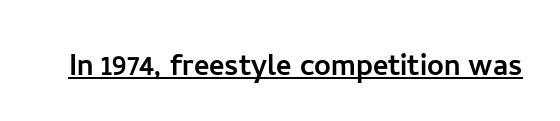
The image shows 37 px sans-serif type, upright; set normal letter spacing, underlined; low stroke contrast and a medium x-height.
